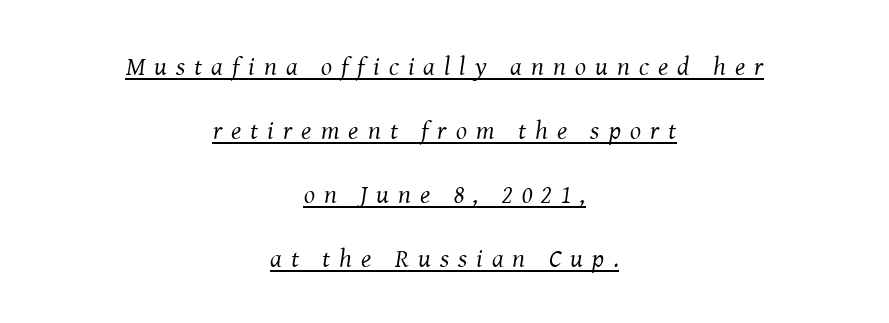
Q: Is the text bold? A: No.
Q: Is the text italic (slanted)? A: Yes, it leans right by about 8 degrees.
Q: Is the text underlined? A: Yes.
Q: How is the paragraph aligned? A: Centered.
Q: Is the spacing between letters normal or unusually wide? A: Unusually wide.
Q: Is the spacing between lines tight, normal or loose? A: Loose.
